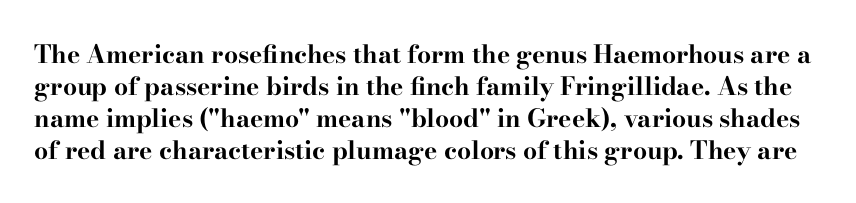
Q: Is the text bold? A: Yes.
Q: Is the text italic (slanted)? A: No, it is upright.
Q: Is the text underlined? A: No.
Q: Is the spacing between letters normal or unusually wide? A: Normal.
Q: Is the spacing between lines tight, normal or loose? A: Normal.
